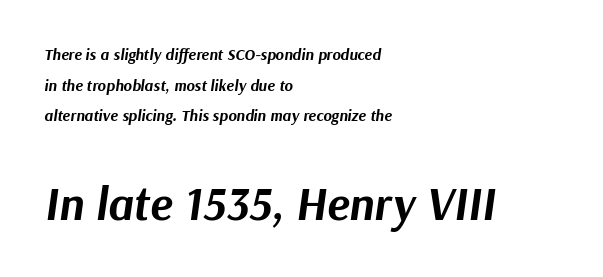
Horizontal alignment here is leftward, the default for most running prose. A clean baseline with only descenders dipping below it. Letter spacing: default. Posture: slanted. Look at the stroke-to-counter ratio: heavy, a bold. You could fit nearly another row in the gap between these rows.
